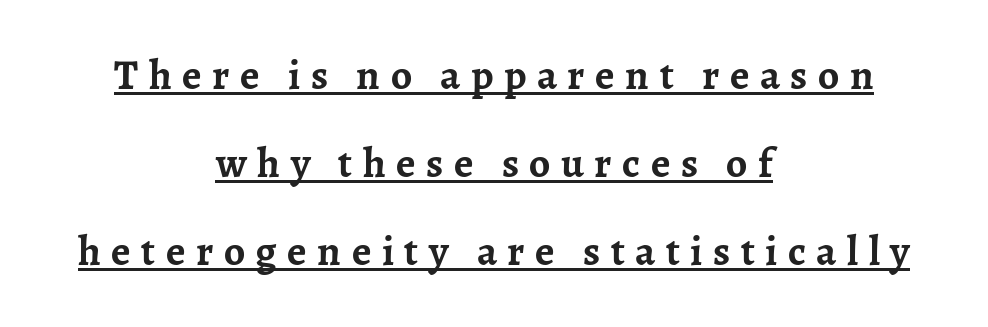
Look at the stroke-to-counter ratio: heavy, a bold. Looks like regular typesetting: each glyph gets only the width it needs. If you measured baseline to baseline, you'd find a long distance. When letters stand straight like this, we call the style roman or upright. Every word sits above its own underline. The typeface chosen for these lines features serifs.
